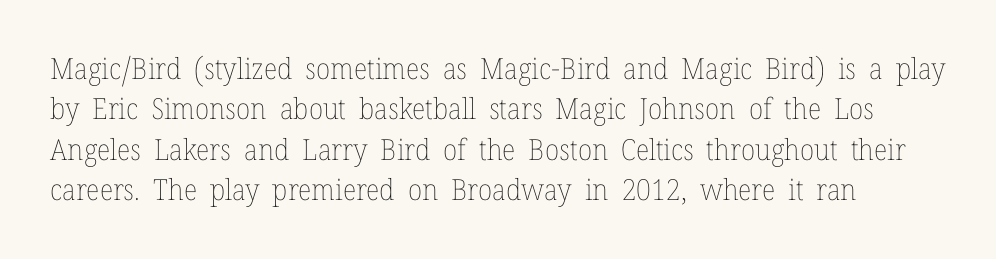
The image shows 29 px thin type, upright; set normal line spacing (1.39x), normal letter spacing, not underlined; low stroke contrast and a medium x-height.
